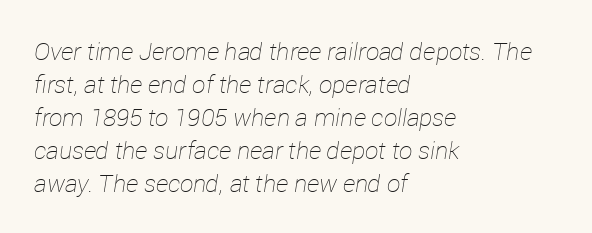
The image shows 24 px text type, italic (leaning right); set left-aligned, normal line spacing (1.37x), normal letter spacing, not underlined.
